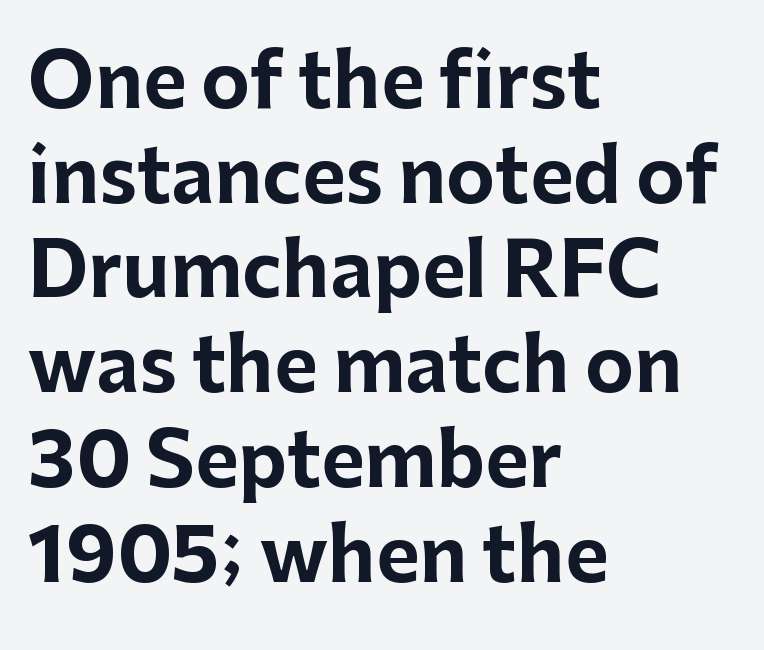
Q: Is the text bold? A: Yes.
Q: Is the text italic (slanted)? A: No, it is upright.
Q: Is the typeface a serif or a sans-serif typeface? A: Sans-serif.
Q: Is the text underlined? A: No.
Q: How is the paragraph aligned? A: Left-aligned.
Q: Is the spacing between letters normal or unusually wide? A: Normal.
Q: Is the spacing between lines tight, normal or loose? A: Normal.
Q: Width (condensed, normal, or wide)? A: Normal.
Q: Stroke contrast? A: Low.
Q: x-height? A: Medium.
Q: Monospaced? A: No.
